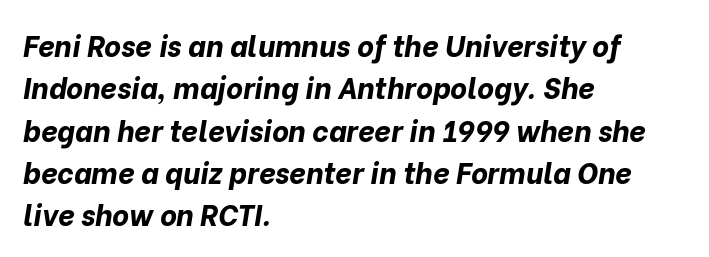
The image shows 29 px bold type, italic (leaning right); set left-aligned, normal line spacing (1.46x), normal letter spacing, not underlined; low stroke contrast and a medium x-height.
